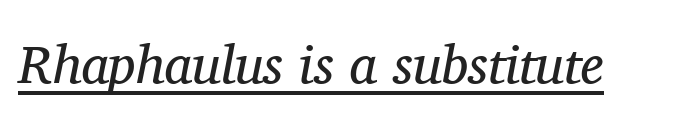
The rendering uses natural spacing where letterforms have individual widths. Inter-character spacing is left at the font's built-in metrics. The weight would be labelled regular, book, light, or lighter still. This is serif lettering, the kind often seen in printed books.
